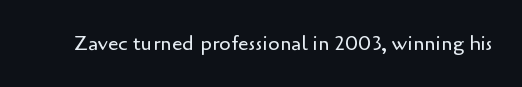
The image shows 21 px text type, upright; set normal letter spacing, not underlined.
